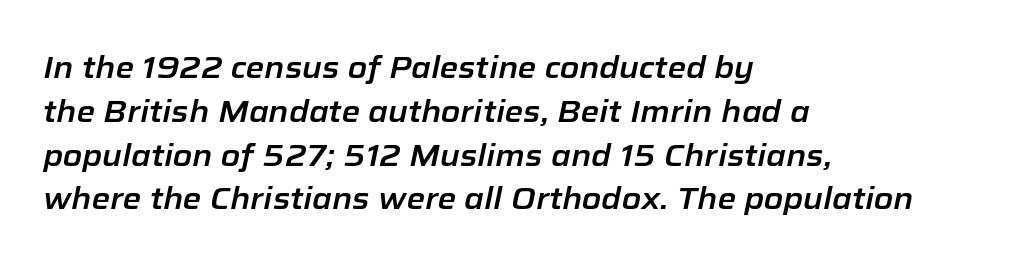
Note the varied advance widths — an 'i' is clearly narrower than an 'm'. Notice how the stems are inclined rather than vertical — that's the hallmark of italics. Words float on clear page, feet unadorned. Normally led — the rows are evenly, conventionally spaced. Line starts are locked; line ends wander.
